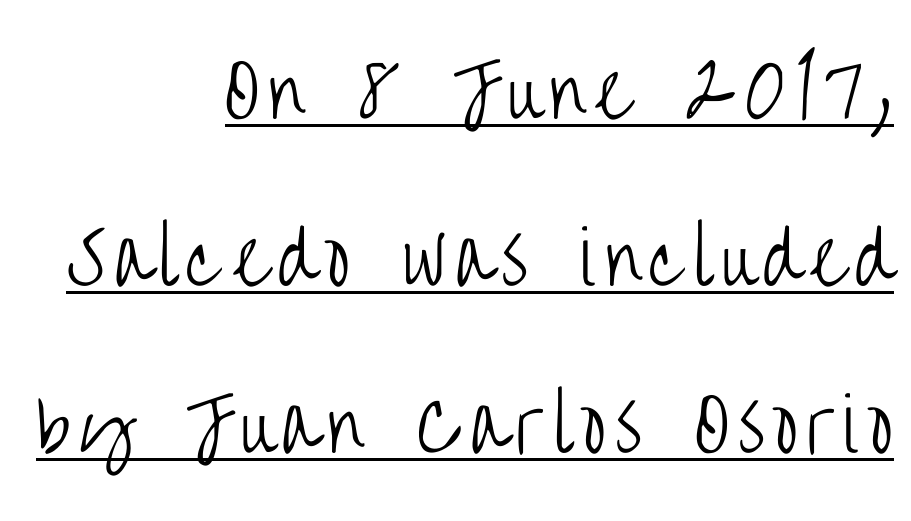
The image shows 73 px light, condensed sans-serif type, upright; set right-aligned, loose line spacing (2.29x), underlined; low stroke contrast and a large x-height.
